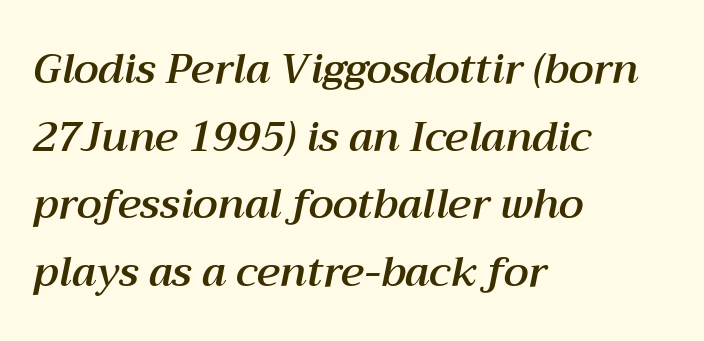
The image shows 41 px text type, italic (leaning right); set left-aligned, normal line spacing (1.65x), normal letter spacing, not underlined; medium stroke contrast and a medium x-height.
